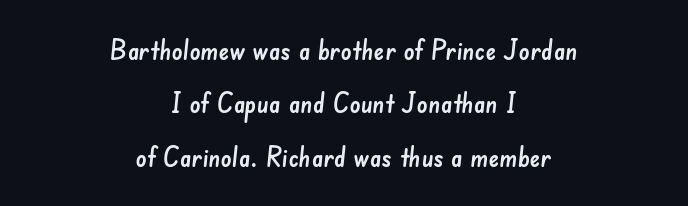
Underline: absent. These lines stack symmetrically, like a column narrowing and widening about its center. A great deal of white space separates one row of letters from the next. The passage shown has conventional tracking throughout.
